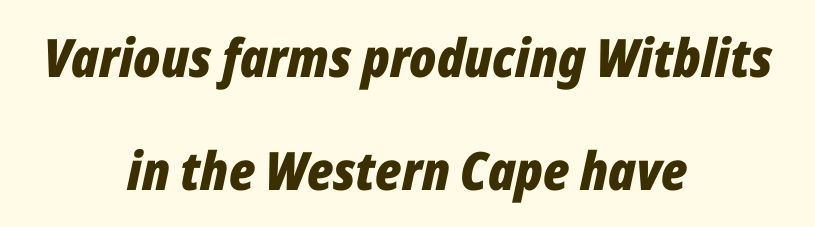
The image shows 53 px bold, condensed type, italic (leaning right); set centered, loose line spacing (2.14x), normal letter spacing, not underlined; low stroke contrast and a medium x-height.
